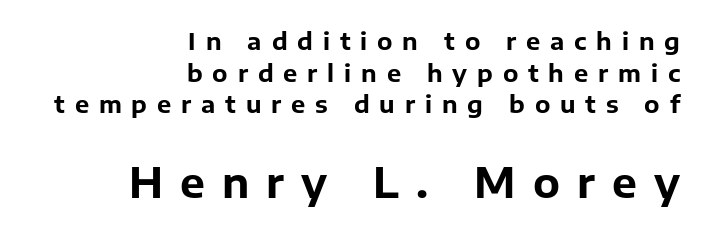
Inter-character spacing is expanded well beyond the font's built-in metrics. Quick note: not italic, upright. Typesetter's note: full bold, strokes at maximum text heaviness. The zone under the glyphs is completely vacant. The lower block of text is set noticeably larger than the block above it. Varying glyph widths throughout — classic text-font behaviour.
